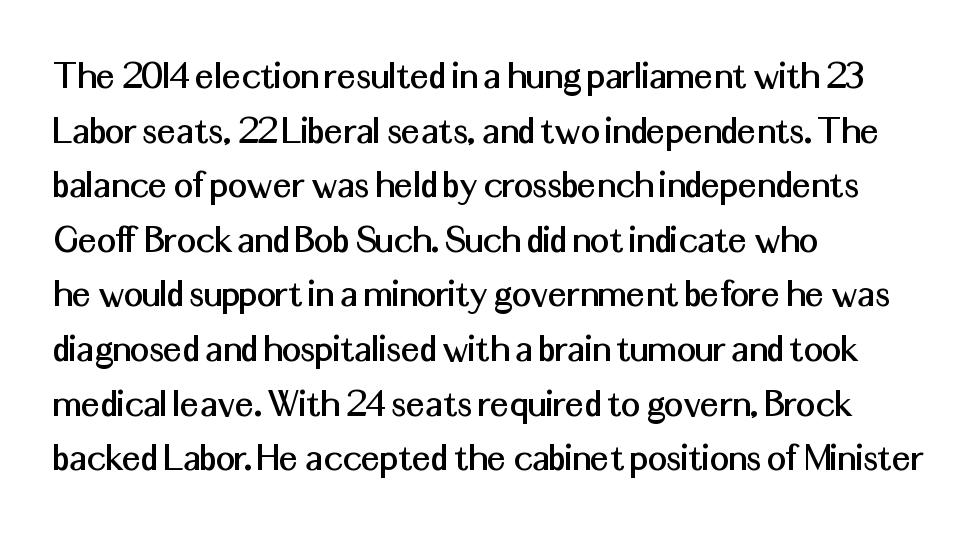
Q: Is the text italic (slanted)? A: No, it is upright.
Q: Is the typeface a serif or a sans-serif typeface? A: Sans-serif.
Q: Is the text underlined? A: No.
Q: How is the paragraph aligned? A: Left-aligned.
Q: Is the spacing between letters normal or unusually wide? A: Normal.
Q: Is the spacing between lines tight, normal or loose? A: Normal.
Q: Width (condensed, normal, or wide)? A: Normal.
Q: Stroke contrast? A: Medium.
Q: x-height? A: Medium.
Q: Monospaced? A: No.
